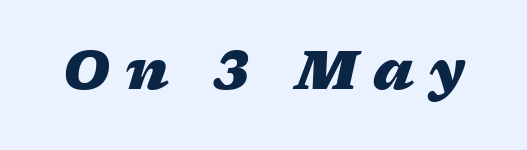
Words appear elongated and porous because spacing is wide. You could not count columns in this text — the font is proportionally spaced. Is the type slanted? Yes — the strokes lean at a clear angle. The letters are bold, with thick, heavy strokes.
